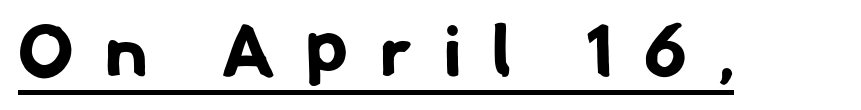
I'd describe the lettering as bold — thick and assertive. Are there feet on the stems? There aren't — it's a sans. The letters advance in unequal steps, a hallmark of proportional type. Underlined type.
